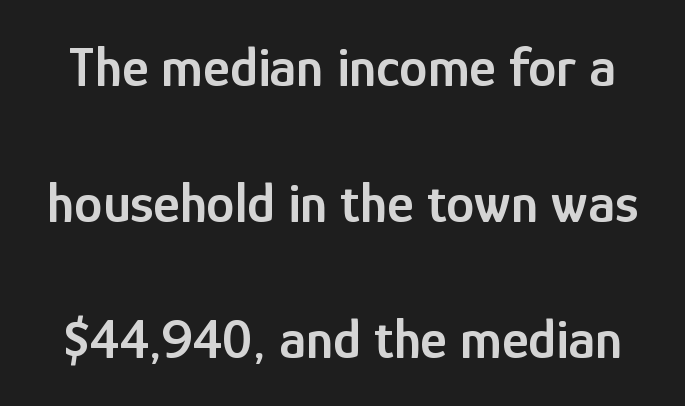
The image shows 57 px semibold, condensed sans-serif type, upright; set loose line spacing (2.39x), normal letter spacing, not underlined; low stroke contrast and a medium x-height.
